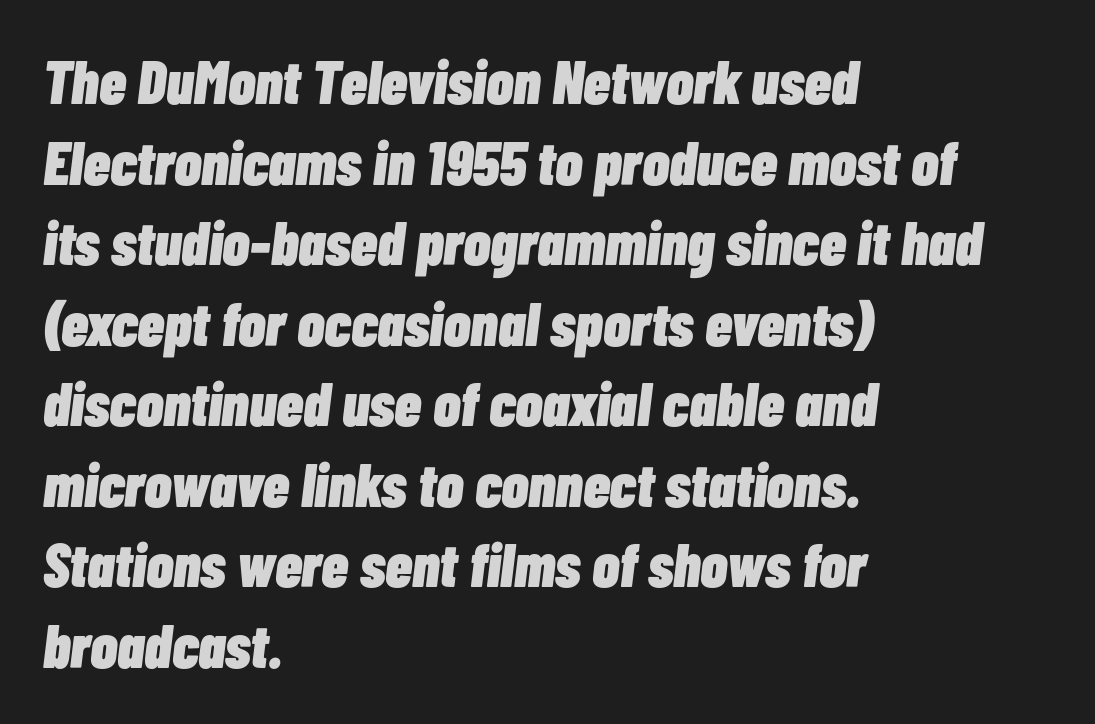
{"italic": "yes", "lean": "right", "slant_degrees": 7, "bold": "yes", "weight": "heavy", "width": "condensed", "stroke_contrast": "low", "x_height": "medium", "monospaced": "no", "underline": "no", "align": "left", "line_spacing": "normal", "line_spacing_ratio": 1.32, "letter_spacing": "normal", "letter_spacing_em": 0.0, "glyph_px": 61}
